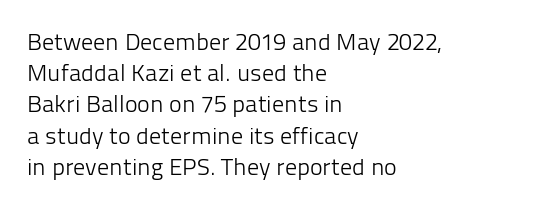
The image shows 24 px text type, upright; set left-aligned, normal line spacing (1.3x), normal letter spacing, not underlined.
